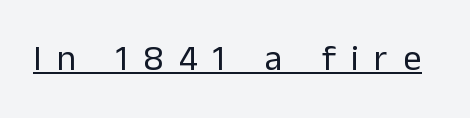
{"serif": "no", "italic": "no", "bold": "no", "weight": "regular", "width": "normal", "stroke_contrast": "low", "x_height": "medium", "monospaced": "no", "underline": "yes", "letter_spacing": "wide", "letter_spacing_em": 0.43, "glyph_px": 36}
